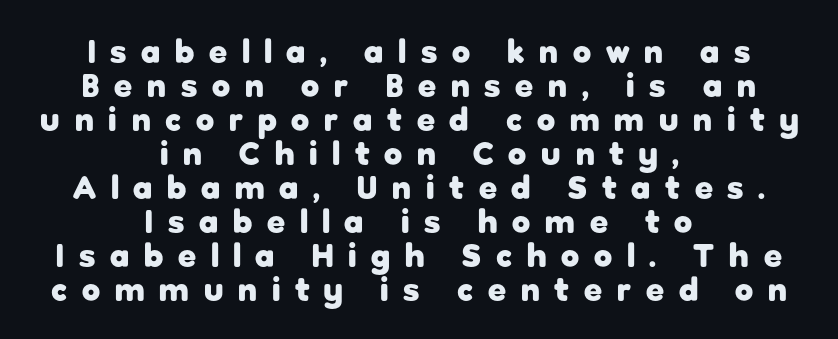
The typesetting leans heavy: a genuine bold. These lines are rendered in a variable-pitch font. Nope, no serifs anywhere on these letters. A centered setting, common on invitations and titles, is used for this passage. Words float on clear page, feet unadorned. This is the regular roman posture of the typeface.
